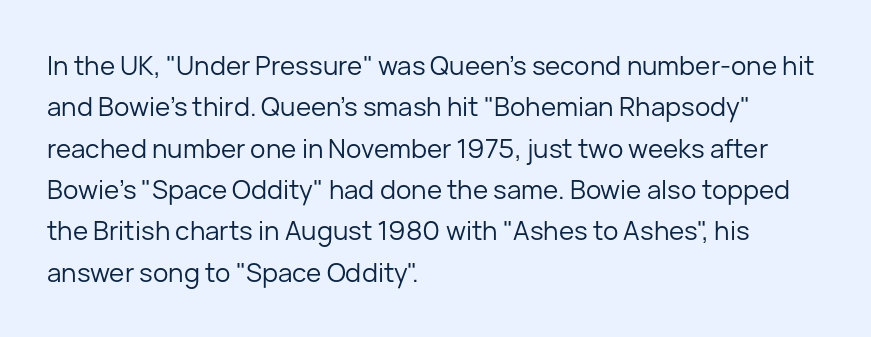
Q: Is the text bold? A: No.
Q: Is the text italic (slanted)? A: No, it is upright.
Q: Is the text underlined? A: No.
Q: How is the paragraph aligned? A: Left-aligned.
Q: Is the spacing between letters normal or unusually wide? A: Normal.
Q: Is the spacing between lines tight, normal or loose? A: Normal.
